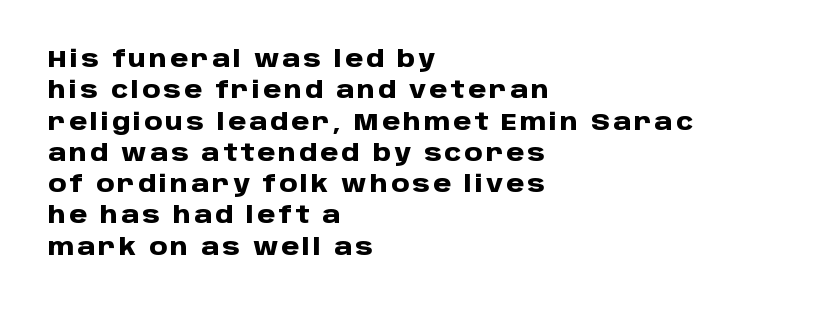
Q: Is the text bold? A: Yes.
Q: Is the text italic (slanted)? A: No, it is upright.
Q: Is the text underlined? A: No.
Q: How is the paragraph aligned? A: Left-aligned.
Q: Is the spacing between lines tight, normal or loose? A: Normal.
